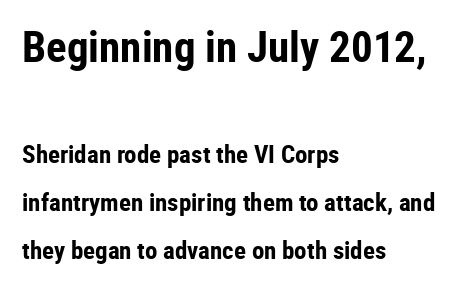
{"serif": "no", "italic": "no", "bold": "yes", "weight": "bold", "width": "condensed", "stroke_contrast": "low", "x_height": "medium", "monospaced": "no", "underline": "no", "align": "left", "line_spacing": "loose", "line_spacing_ratio": 1.92, "letter_spacing": "normal", "letter_spacing_em": 0.0, "larger_block": "first", "size_ratio": 1.72, "glyph_px": 43}
